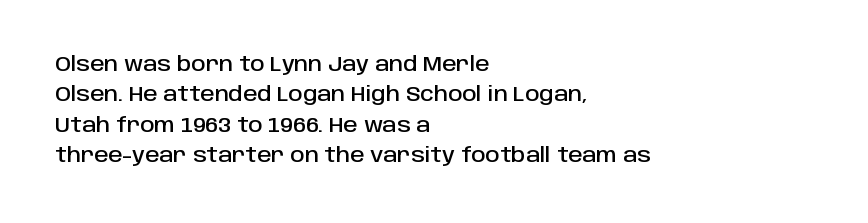
{"italic": "no", "underline": "no", "align": "left", "line_spacing": "normal", "line_spacing_ratio": 1.52, "letter_spacing": "normal", "letter_spacing_em": 0.0, "glyph_px": 20}
